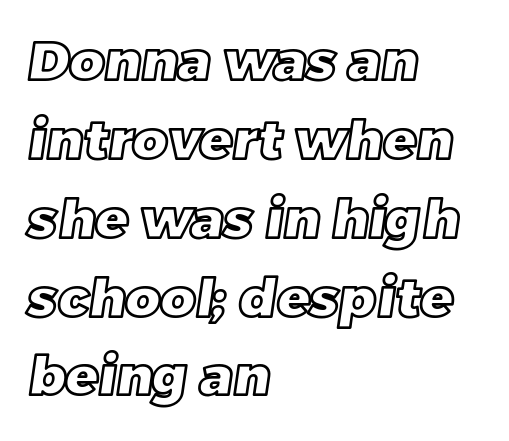
{"width": "normal", "x_height": "large", "monospaced": "no", "underline": "no", "align": "left", "line_spacing": "normal", "line_spacing_ratio": 1.46, "letter_spacing": "normal", "letter_spacing_em": 0.0, "glyph_px": 54}
